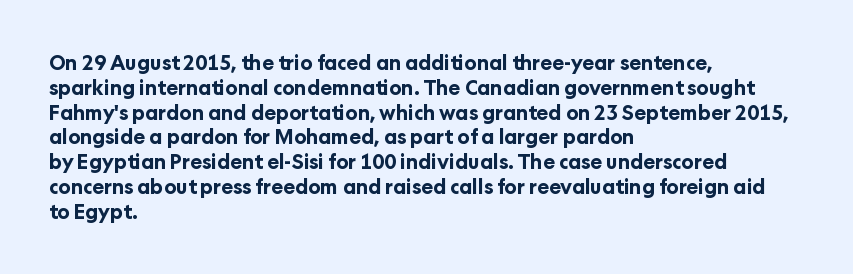
{"italic": "no", "bold": "yes", "underline": "no", "align": "left", "line_spacing_ratio": 1.24, "letter_spacing": "normal", "letter_spacing_em": 0.0, "glyph_px": 20}
